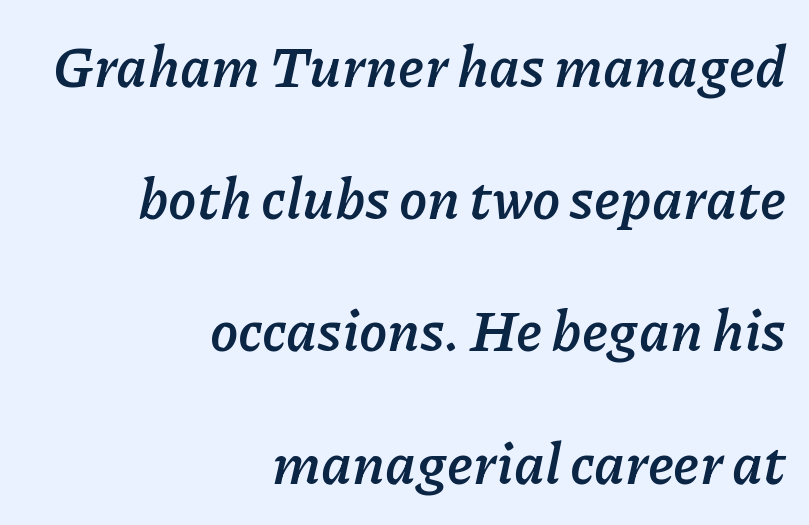
The text carries the slant typical of an italic or oblique font. What weight is shown? A full bold with thick strokes. Does extra space separate the letters? No, they use regular spacing. Underline: absent.
